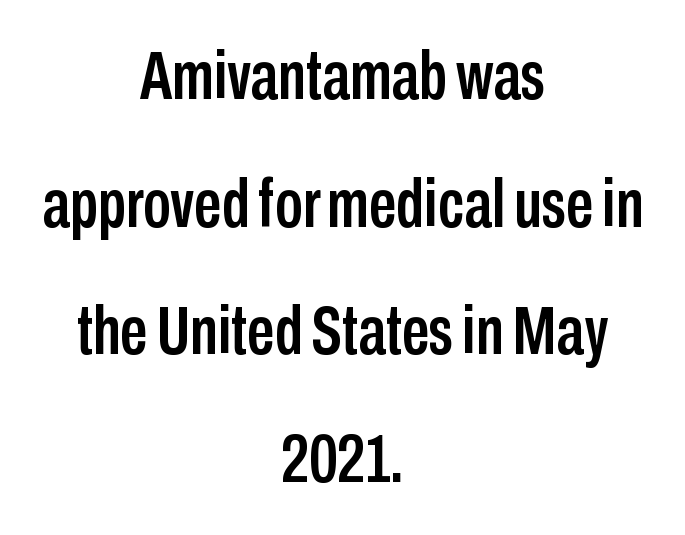
Q: Is the text italic (slanted)? A: No, it is upright.
Q: Is the typeface a serif or a sans-serif typeface? A: Sans-serif.
Q: Is the text underlined? A: No.
Q: How is the paragraph aligned? A: Centered.
Q: Is the spacing between letters normal or unusually wide? A: Normal.
Q: Width (condensed, normal, or wide)? A: Condensed.
Q: Stroke contrast? A: Low.
Q: x-height? A: Medium.
Q: Monospaced? A: No.
